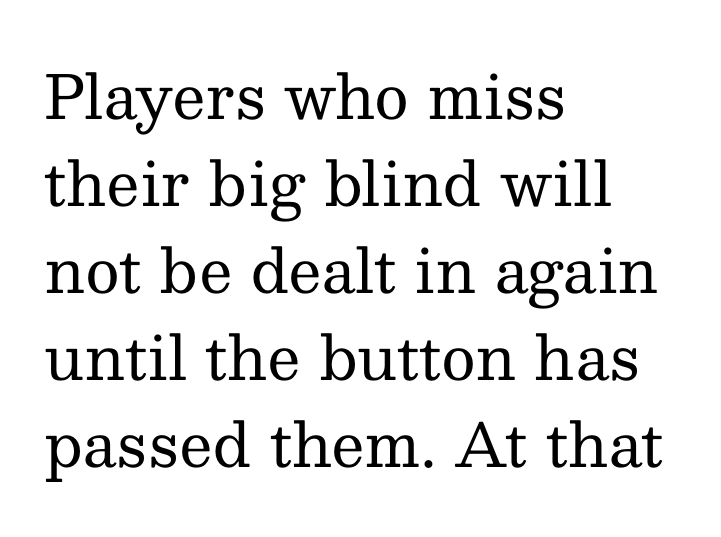
Q: Is the text bold? A: No.
Q: Is the text italic (slanted)? A: No, it is upright.
Q: Is the typeface a serif or a sans-serif typeface? A: Serif.
Q: Is the text underlined? A: No.
Q: How is the paragraph aligned? A: Left-aligned.
Q: Is the spacing between letters normal or unusually wide? A: Normal.
Q: Is the spacing between lines tight, normal or loose? A: Normal.
Q: Width (condensed, normal, or wide)? A: Normal.
Q: Stroke contrast? A: Medium.
Q: x-height? A: Medium.
Q: Monospaced? A: No.
